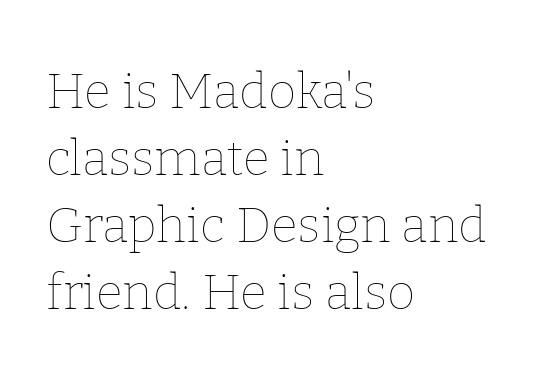
The image shows 49 px thin type, upright; set left-aligned, normal line spacing (1.37x), normal letter spacing, not underlined; low stroke contrast and a medium x-height.
